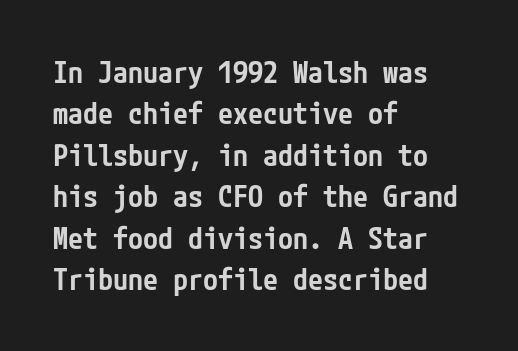
The image shows 30 px semibold, condensed sans-serif type, upright; set left-aligned, normal line spacing (1.38x), normal letter spacing, not underlined; low stroke contrast and a medium x-height.
